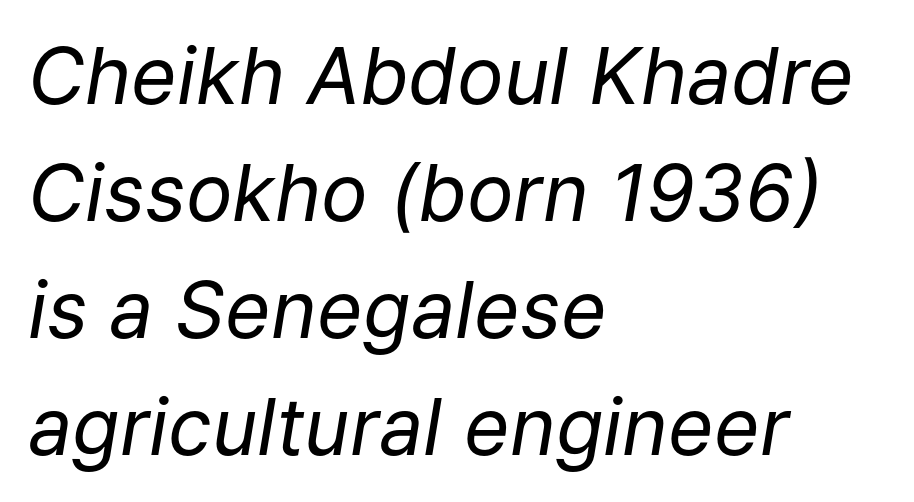
The image shows 78 px regular-weight type, italic (leaning right); set left-aligned, normal line spacing (1.5x), normal letter spacing, not underlined; low stroke contrast and a medium x-height.
